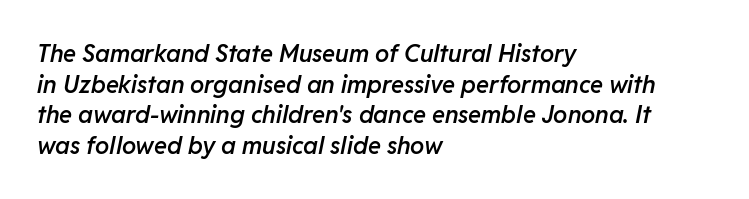
The image shows 24 px text type, italic (leaning right); set left-aligned, normal line spacing (1.28x), normal letter spacing, not underlined.
